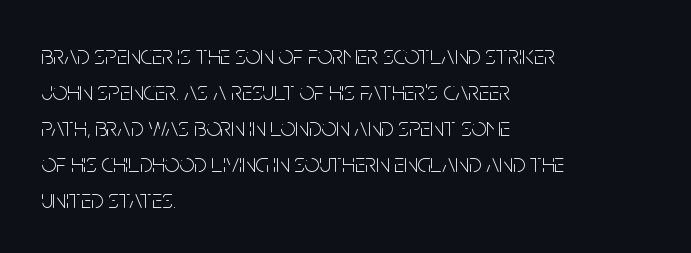
The image shows 26 px text type, upright; set left-aligned, normal line spacing (1.38x), normal letter spacing, not underlined.
